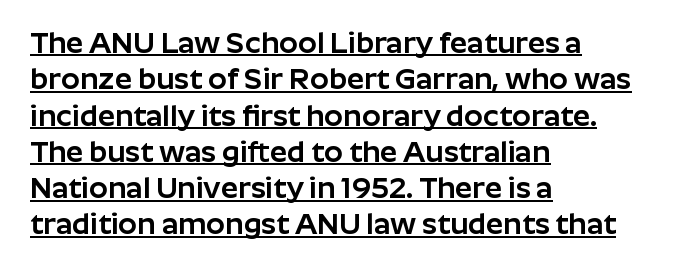
The image shows 30 px sans-serif type, upright; set left-aligned, line spacing 1.21x, normal letter spacing, underlined; low stroke contrast and a medium x-height.
